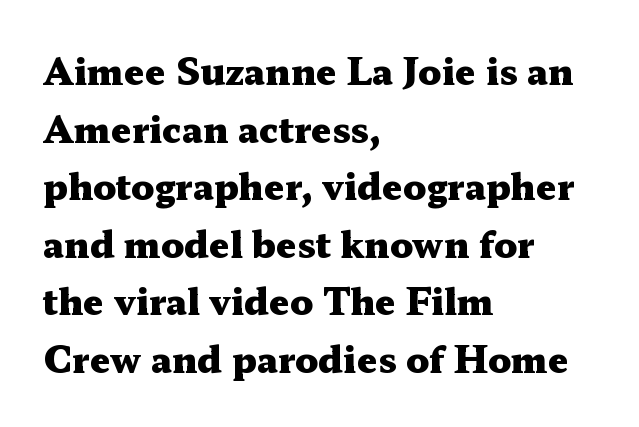
Q: Is the text bold? A: Yes.
Q: Is the text italic (slanted)? A: No, it is upright.
Q: Is the typeface a serif or a sans-serif typeface? A: Serif.
Q: Is the text underlined? A: No.
Q: How is the paragraph aligned? A: Left-aligned.
Q: Is the spacing between letters normal or unusually wide? A: Normal.
Q: Is the spacing between lines tight, normal or loose? A: Normal.
Q: Width (condensed, normal, or wide)? A: Wide.
Q: Stroke contrast? A: Medium.
Q: x-height? A: Medium.
Q: Monospaced? A: No.
